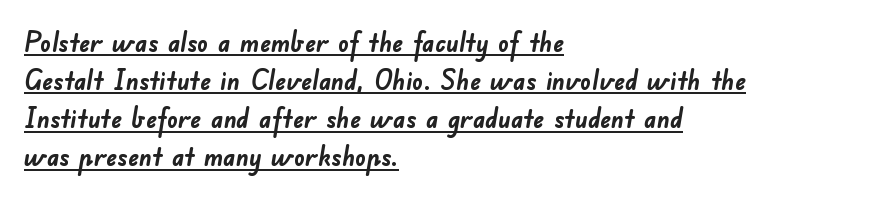
The image shows 27 px bold type; set left-aligned, normal line spacing (1.41x), normal letter spacing, underlined.
